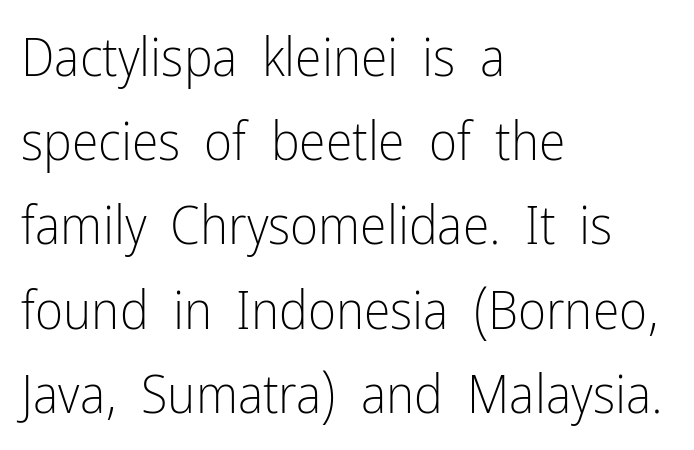
{"serif": "no", "italic": "no", "bold": "no", "weight": "light", "width": "condensed", "stroke_contrast": "low", "x_height": "medium", "monospaced": "no", "underline": "no", "align": "left", "line_spacing": "normal", "line_spacing_ratio": 1.56, "letter_spacing": "normal", "letter_spacing_em": 0.0, "glyph_px": 54}
